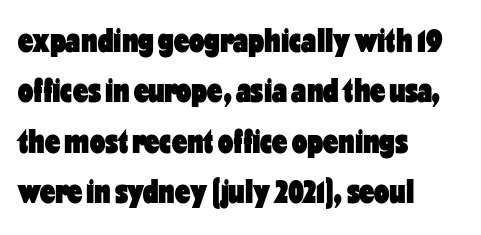
{"serif": "no", "italic": "no", "bold": "yes", "weight": "heavy", "width": "condensed", "stroke_contrast": "low", "x_height": "medium", "monospaced": "no", "underline": "no", "align": "left", "line_spacing": "normal", "line_spacing_ratio": 1.48, "letter_spacing": "normal", "letter_spacing_em": 0.0, "glyph_px": 34}
